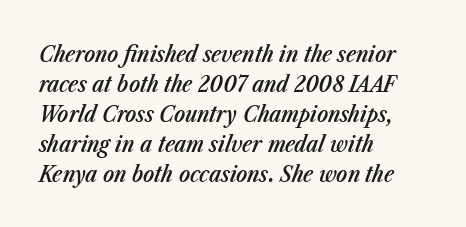
The image shows 23 px text type, italic (leaning right); set left-aligned, normal line spacing (1.3x), normal letter spacing, not underlined.
